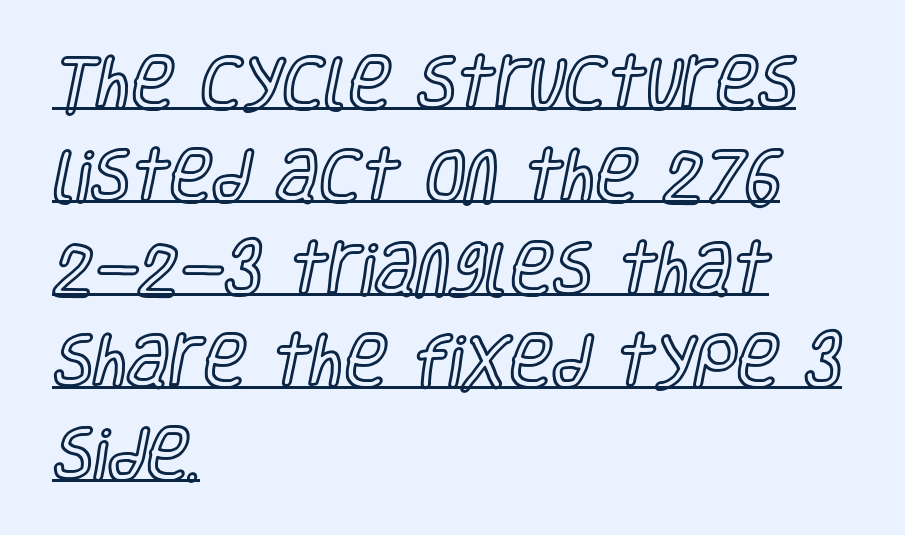
Q: Is the text italic (slanted)? A: Yes.
Q: Is the text underlined? A: Yes.
Q: How is the paragraph aligned? A: Left-aligned.
Q: Is the spacing between letters normal or unusually wide? A: Normal.
Q: Is the spacing between lines tight, normal or loose? A: Normal.
Q: Width (condensed, normal, or wide)? A: Condensed.
Q: x-height? A: Large.
Q: Monospaced? A: No.
